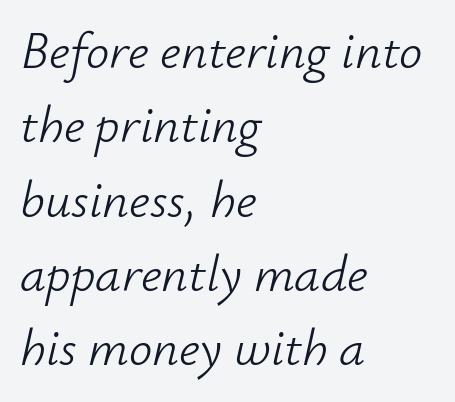
All the whitespace from short lines collects on the right. Short note: letters normally spaced. The space beneath each line is pristine and unruled. Heft: none added — not bold. The typography opts for an oblique posture over an upright one. Here the designer chose a conventional face with non-uniform glyph widths.
